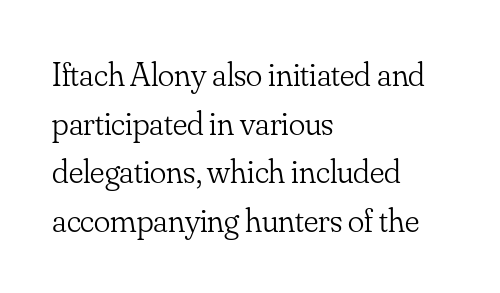
Here the designer chose a conventional face with non-uniform glyph widths. It's the straight-up-and-down kind of type. What's the leading like? Ordinary, nothing unusual. Each letter's strokes conclude with small projecting serifs. The characters are drawn with everyday or finer stroke widths. This rendering leaves character spacing at its baseline value.
